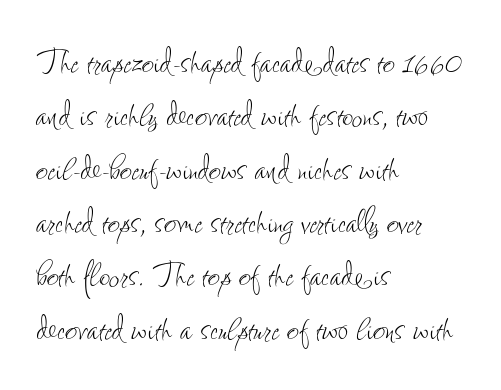
{"bold": "no", "weight": "thin", "width": "condensed", "stroke_contrast": "low", "x_height": "small", "monospaced": "no", "underline": "no", "align": "left", "line_spacing": "normal", "line_spacing_ratio": 1.27, "letter_spacing": "normal", "letter_spacing_em": 0.0, "glyph_px": 42}
